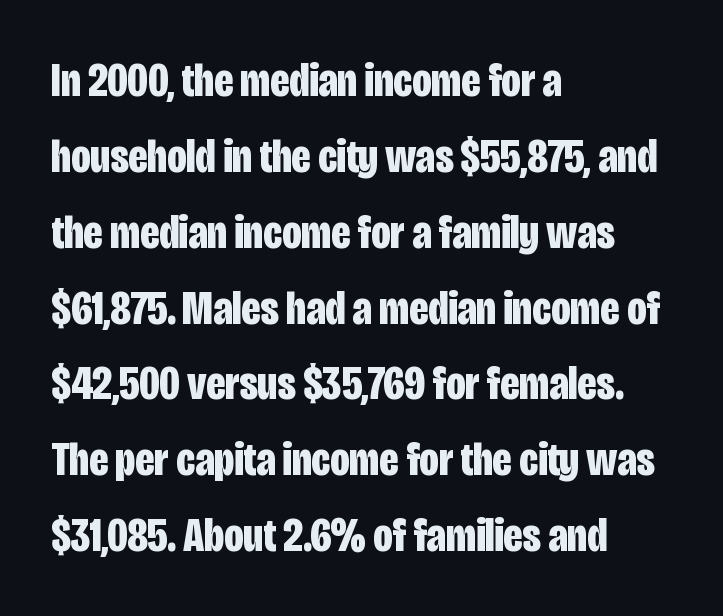
The image shows 48 px bold, condensed sans-serif type, upright; set left-aligned, normal line spacing (1.58x), normal letter spacing, not underlined; low stroke contrast and a large x-height.
